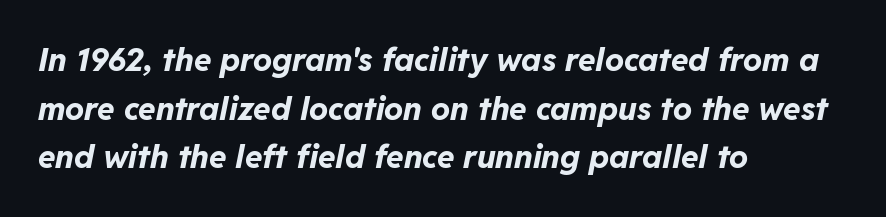
The axis of the letterforms is tilted away from vertical. A full-strength bold gives these letters their thick strokes. There is no visible air inserted between adjacent glyphs. A typesetter would call this leading conventional body-copy spacing. Only glyphs here, with clear space below each row. Notice how the passage keeps a crisp vertical edge on the left only.
